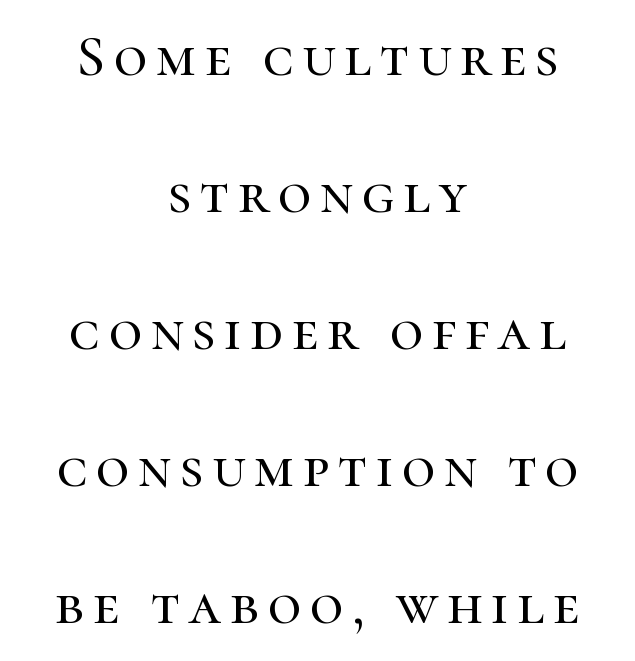
If you measured baseline to baseline, you'd find a long distance. A student would call this center alignment; a typographer would say set centered. Proportional: the letters do not fall into vertical columns. A serif font was chosen for this passage. Upright lettering throughout.
